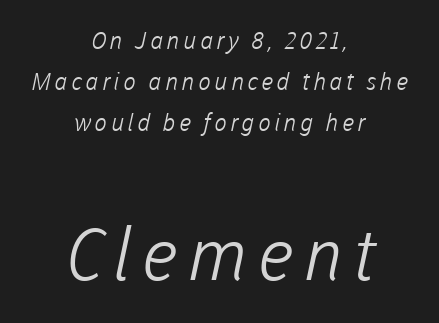
Q: Is the text bold? A: No.
Q: Is the typeface a serif or a sans-serif typeface? A: Sans-serif.
Q: Is the text underlined? A: No.
Q: How is the paragraph aligned? A: Centered.
Q: Which block of text is set in a larger size, the first (top) or the second (bottom)? A: The second (bottom) one.
Q: Width (condensed, normal, or wide)? A: Normal.
Q: Stroke contrast? A: Low.
Q: x-height? A: Medium.
Q: Monospaced? A: No.
